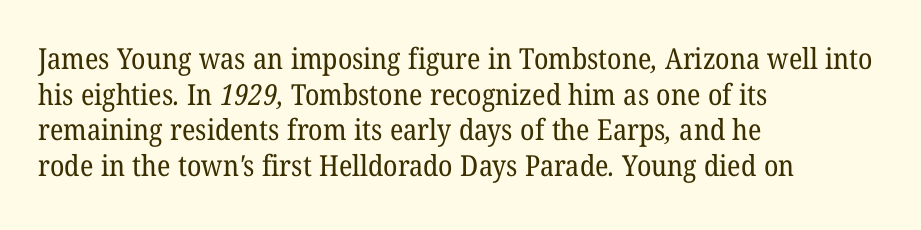
Q: Is the text bold? A: No.
Q: Is the typeface a serif or a sans-serif typeface? A: Serif.
Q: Is the text underlined? A: No.
Q: How is the paragraph aligned? A: Left-aligned.
Q: Is the spacing between letters normal or unusually wide? A: Normal.
Q: Width (condensed, normal, or wide)? A: Normal.
Q: Stroke contrast? A: Low.
Q: x-height? A: Medium.
Q: Monospaced? A: No.
